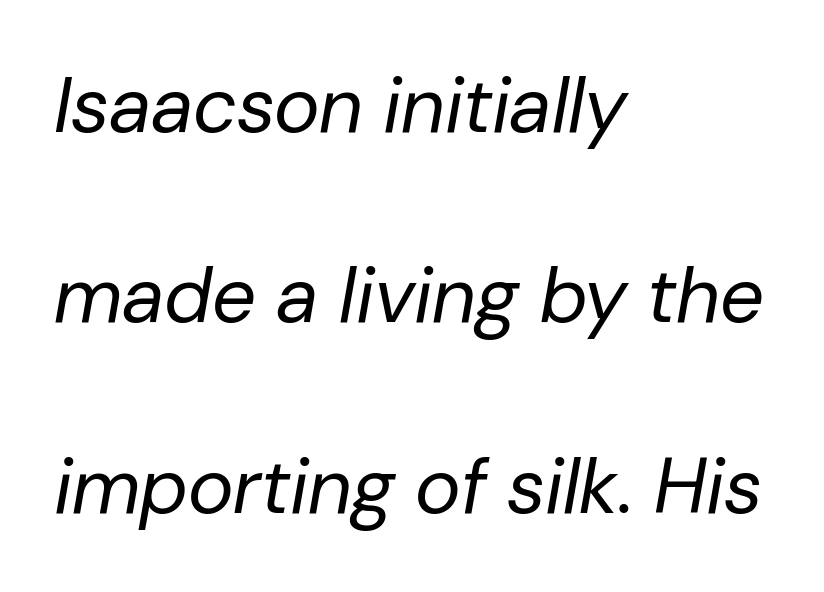
In terms of posture, this sample is oblique. Default kerning and tracking; the words read as compact shapes. Stroke mass is kept to a normal reading level or below. Words float on clear page, feet unadorned. Varying glyph widths throughout — classic text-font behaviour.
